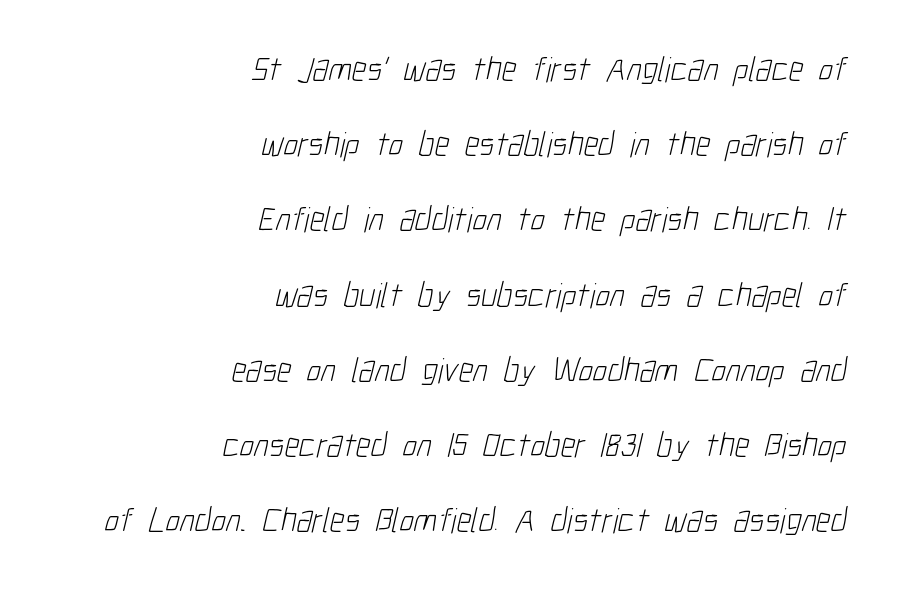
{"serif": "no", "bold": "no", "weight": "light", "width": "condensed", "stroke_contrast": "low", "x_height": "medium", "monospaced": "no", "underline": "no", "align": "right", "line_spacing": "loose", "line_spacing_ratio": 2.15, "letter_spacing": "normal", "letter_spacing_em": 0.0, "glyph_px": 35}
